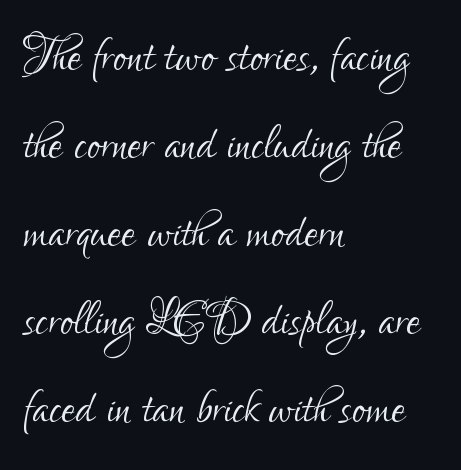
This sample has the flowing, uneven cadence of proportional lettering. These lines are composed in type without serifs. The weight would be labelled regular, book, light, or lighter still. Left-aligned paragraph, ragged on the right. How would I describe the line gaps? Plain and ordinary.
